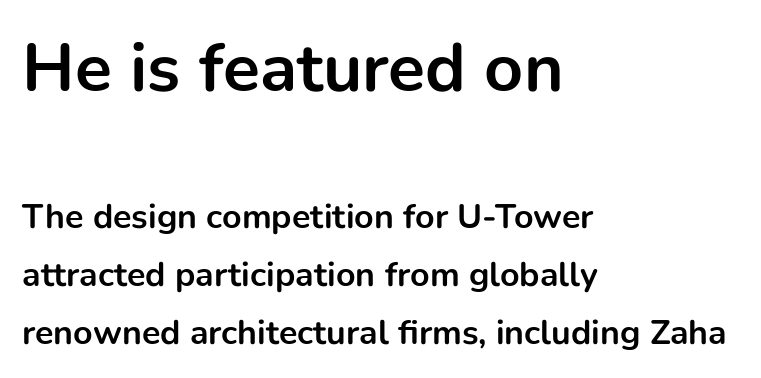
The image shows 68 px bold sans-serif type, upright; set left-aligned, line spacing 1.71x, normal letter spacing, not underlined; the first (top) block is 2.0x larger; low stroke contrast and a medium x-height.
